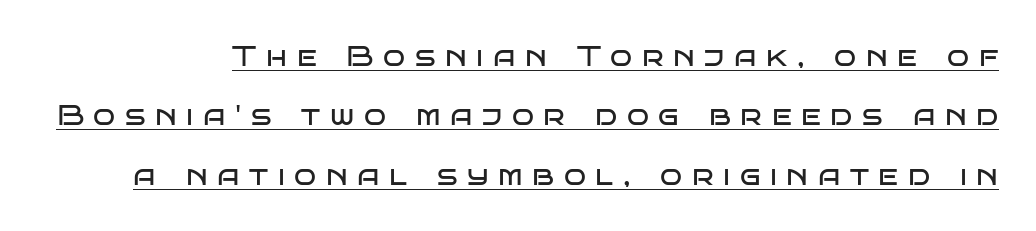
{"serif": "no", "italic": "no", "bold": "no", "weight": "regular", "width": "wide", "stroke_contrast": "low", "x_height": "large", "monospaced": "no", "underline": "yes", "line_spacing": "loose", "line_spacing_ratio": 2.05, "letter_spacing": "wide", "letter_spacing_em": 0.33, "glyph_px": 29}
